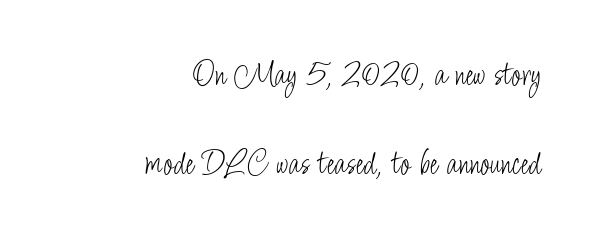
The image shows 36 px light, condensed sans-serif type; set right-aligned, loose line spacing (2.47x), normal letter spacing, not underlined; low stroke contrast and a small x-height.
